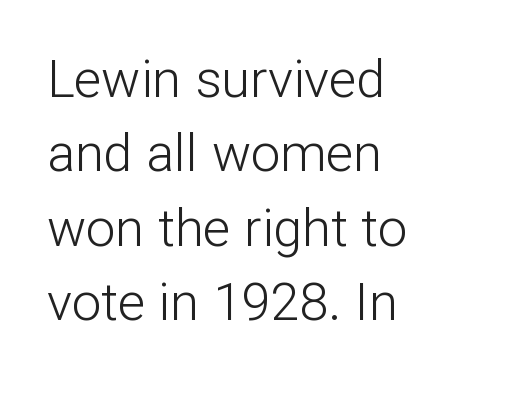
Q: Is the text bold? A: No.
Q: Is the text italic (slanted)? A: No, it is upright.
Q: Is the typeface a serif or a sans-serif typeface? A: Sans-serif.
Q: Is the text underlined? A: No.
Q: How is the paragraph aligned? A: Left-aligned.
Q: Is the spacing between letters normal or unusually wide? A: Normal.
Q: Is the spacing between lines tight, normal or loose? A: Normal.
Q: Width (condensed, normal, or wide)? A: Normal.
Q: Stroke contrast? A: Low.
Q: x-height? A: Medium.
Q: Monospaced? A: No.
